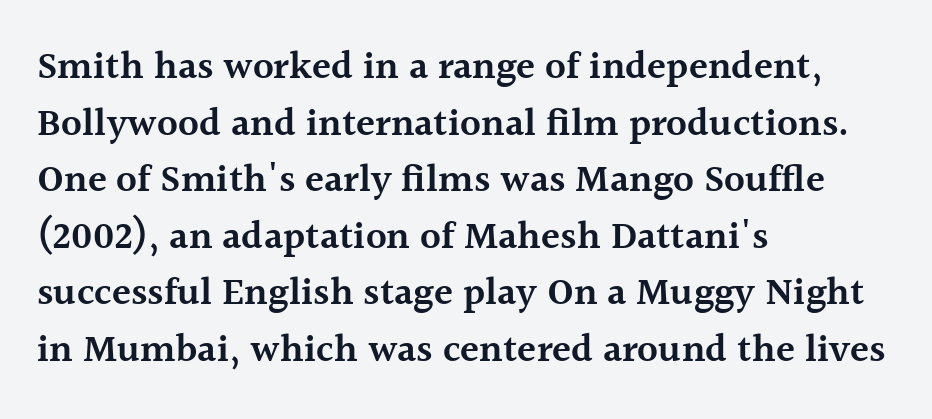
Yep, those are serifs on the letters. Descenders are the only things crossing below the line. The passage shown stacks its lines at a standard gap. A fair bit of extra ink — the face is semibold, not bold. Look at the tracking — it's just the regular setting, nothing added.
